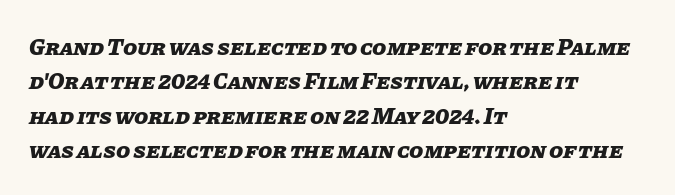
The font is running at its bold setting. Reading down the block, your eye returns to a fixed left position each line. Tall strokes in this sample are angled rather than plumb. No extra tracking has been applied to these lines.
